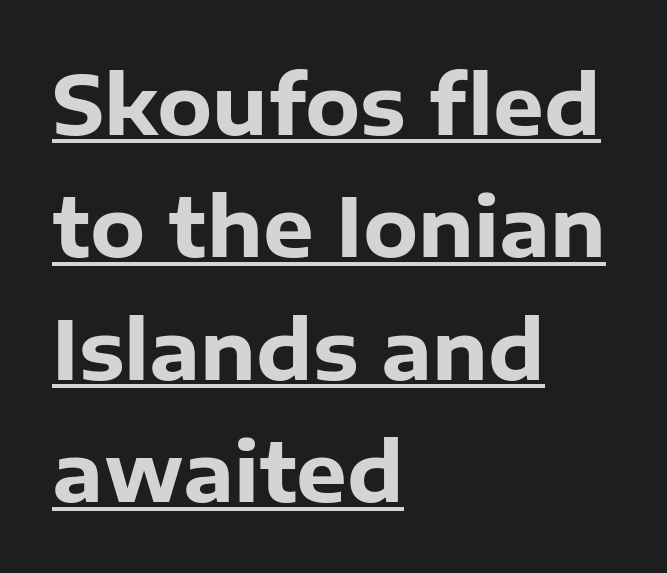
{"serif": "no", "italic": "no", "bold": "yes", "weight": "heavy", "width": "normal", "stroke_contrast": "low", "x_height": "medium", "monospaced": "no", "underline": "yes", "align": "left", "line_spacing": "normal", "line_spacing_ratio": 1.53, "letter_spacing": "normal", "letter_spacing_em": 0.0, "glyph_px": 80}
